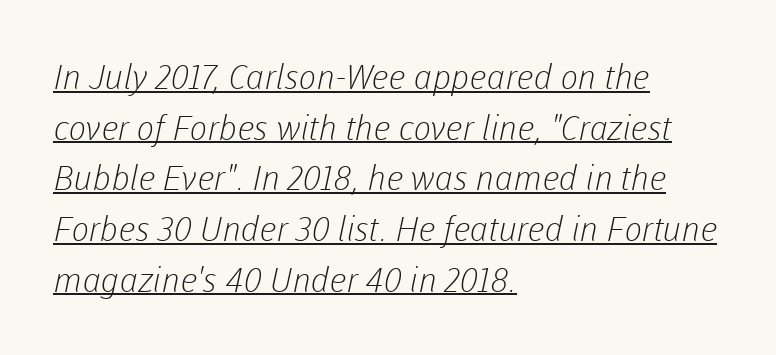
The image shows 34 px light sans-serif type; set left-aligned, normal line spacing (1.49x), normal letter spacing, underlined; low stroke contrast and a medium x-height.
